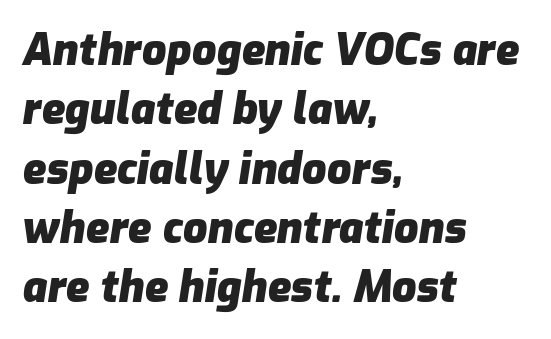
{"italic": "yes", "lean": "right", "slant_degrees": 9, "bold": "yes", "weight": "heavy", "width": "normal", "stroke_contrast": "low", "x_height": "medium", "monospaced": "no", "underline": "no", "align": "left", "line_spacing": "normal", "line_spacing_ratio": 1.38, "letter_spacing": "normal", "letter_spacing_em": 0.0, "glyph_px": 43}
